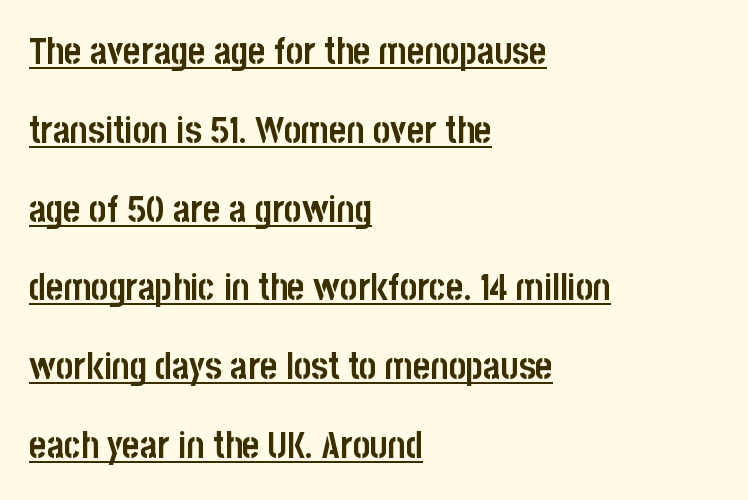
The image shows 37 px semibold, condensed sans-serif type, upright; set left-aligned, loose line spacing (2.13x), normal letter spacing, underlined; low stroke contrast and a large x-height.
